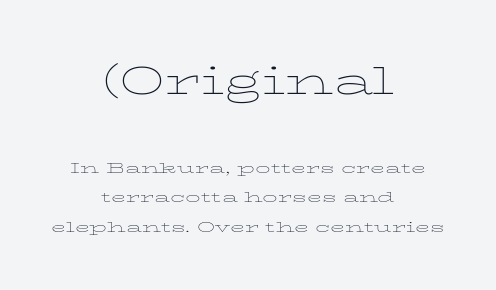
You could call the tracking neutral — neither tight nor loose. The characters display serif detailing at their extremities. Ink coverage per letter is moderate at most. Spacing verdict: proportional, widths tailored to each character. A roman cut, with each character standing at attention.
